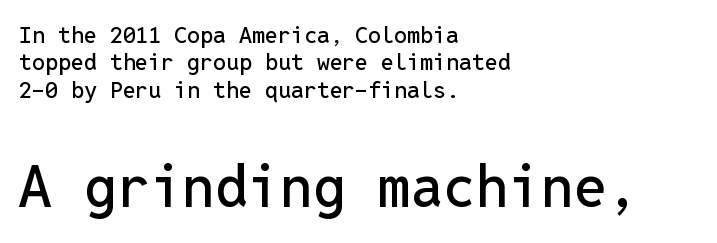
The image shows 58 px sans-serif type, upright, monospaced; set left-aligned, line spacing 1.19x, normal letter spacing, not underlined; the second (bottom) block is 2.52x larger; low stroke contrast and a medium x-height.
